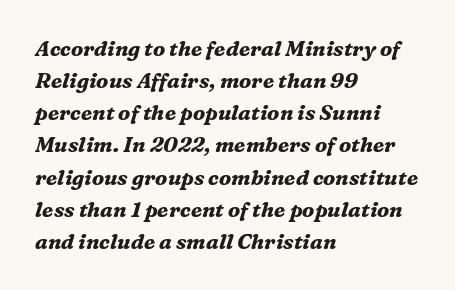
Q: Is the text bold? A: Yes.
Q: Is the text italic (slanted)? A: Yes, it leans right by about 16 degrees.
Q: Is the text underlined? A: No.
Q: How is the paragraph aligned? A: Left-aligned.
Q: Is the spacing between letters normal or unusually wide? A: Normal.
Q: Is the spacing between lines tight, normal or loose? A: Normal.
